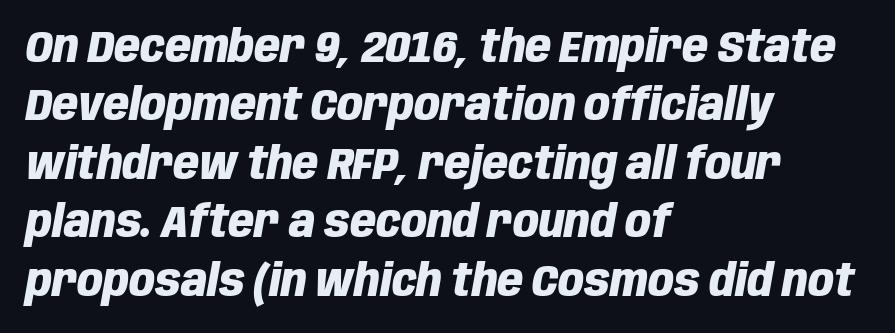
The image shows 45 px heavy, condensed type, italic (leaning right); set left-aligned, normal line spacing (1.3x), normal letter spacing, not underlined; low stroke contrast and a large x-height.
